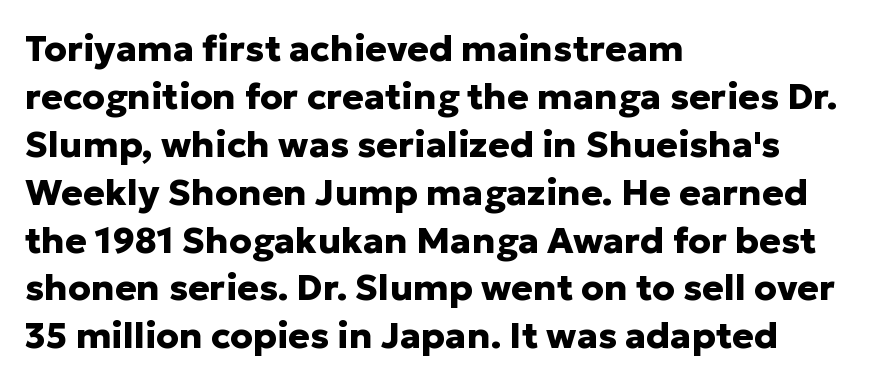
{"serif": "no", "italic": "no", "bold": "yes", "weight": "heavy", "width": "normal", "stroke_contrast": "low", "x_height": "medium", "monospaced": "no", "underline": "no", "align": "left", "line_spacing": "normal", "line_spacing_ratio": 1.33, "letter_spacing": "normal", "letter_spacing_em": 0.0, "glyph_px": 36}
